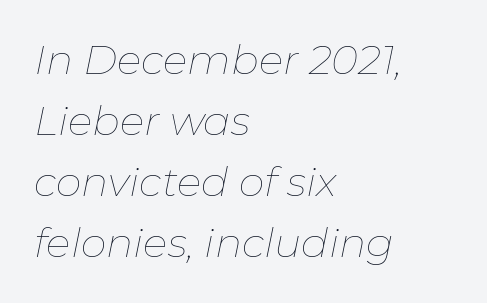
Q: Is the text bold? A: No.
Q: Is the text italic (slanted)? A: Yes, it leans right by about 11 degrees.
Q: Is the text underlined? A: No.
Q: How is the paragraph aligned? A: Left-aligned.
Q: Is the spacing between letters normal or unusually wide? A: Normal.
Q: Is the spacing between lines tight, normal or loose? A: Normal.
Q: Width (condensed, normal, or wide)? A: Normal.
Q: Stroke contrast? A: Low.
Q: x-height? A: Medium.
Q: Monospaced? A: No.
